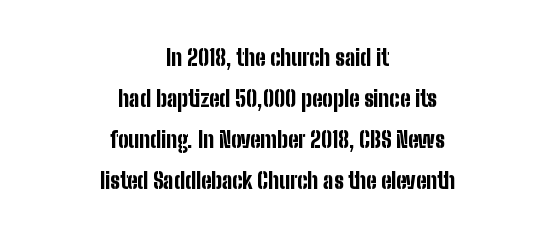
These lines stack symmetrically, like a column narrowing and widening about its center. Nobody drew a line under any word here. These lines keep a tight, regular rhythm from letter to letter. Vertical strokes here are truly vertical.
